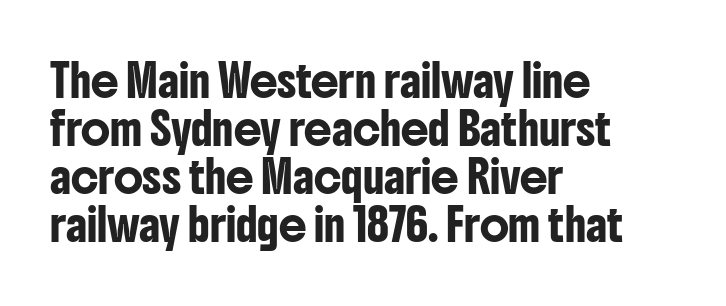
Q: Is the text italic (slanted)? A: No, it is upright.
Q: Is the typeface a serif or a sans-serif typeface? A: Sans-serif.
Q: Is the text underlined? A: No.
Q: How is the paragraph aligned? A: Left-aligned.
Q: Is the spacing between letters normal or unusually wide? A: Normal.
Q: Is the spacing between lines tight, normal or loose? A: Normal.
Q: Width (condensed, normal, or wide)? A: Condensed.
Q: Stroke contrast? A: Low.
Q: x-height? A: Medium.
Q: Monospaced? A: No.
